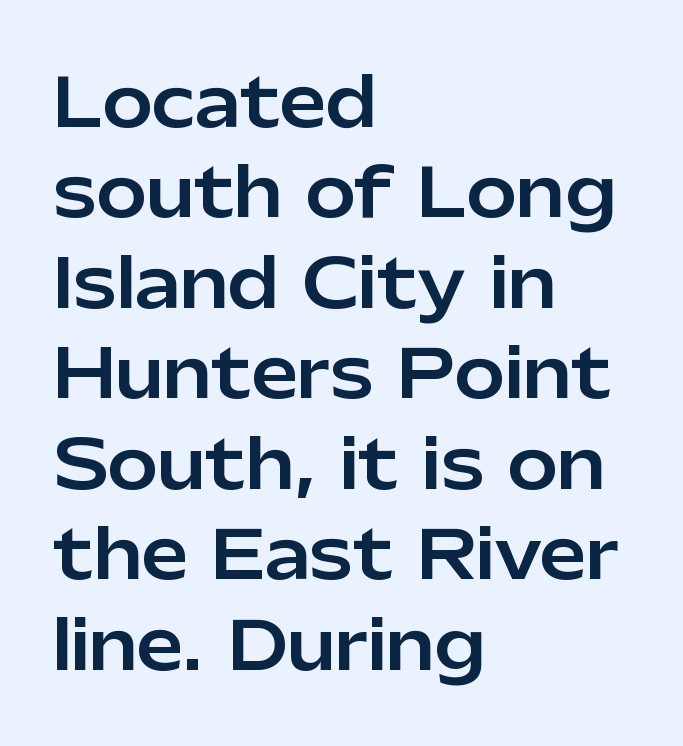
The image shows 67 px sans-serif type, upright; set left-aligned, normal line spacing (1.35x), normal letter spacing, not underlined; low stroke contrast and a medium x-height.
